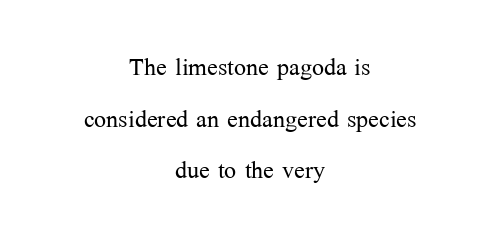
The image shows 32 px light serif type, upright; set centered, normal line spacing (1.61x), normal letter spacing, not underlined; medium stroke contrast and a medium x-height.
